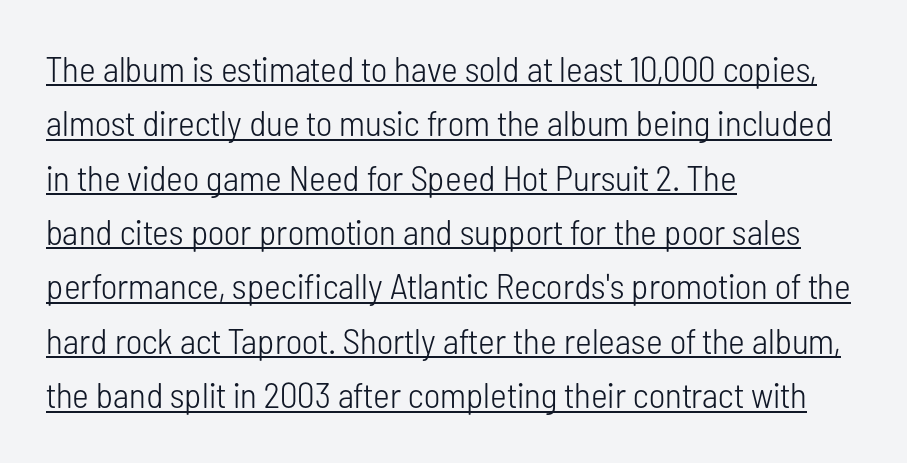
Q: Is the text bold? A: No.
Q: Is the text italic (slanted)? A: No, it is upright.
Q: Is the typeface a serif or a sans-serif typeface? A: Sans-serif.
Q: Is the text underlined? A: Yes.
Q: How is the paragraph aligned? A: Left-aligned.
Q: Is the spacing between letters normal or unusually wide? A: Normal.
Q: Is the spacing between lines tight, normal or loose? A: Normal.
Q: Width (condensed, normal, or wide)? A: Condensed.
Q: Stroke contrast? A: Low.
Q: x-height? A: Medium.
Q: Monospaced? A: No.
